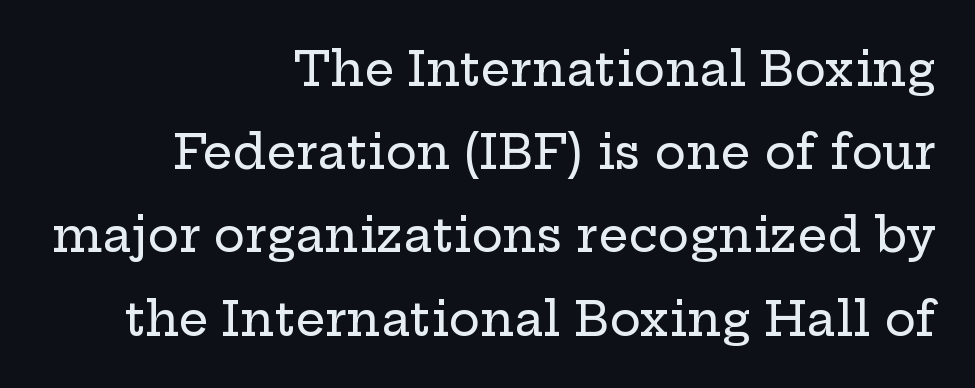
Q: Is the text italic (slanted)? A: No, it is upright.
Q: Is the typeface a serif or a sans-serif typeface? A: Serif.
Q: Is the text underlined? A: No.
Q: How is the paragraph aligned? A: Right-aligned.
Q: Is the spacing between letters normal or unusually wide? A: Normal.
Q: Width (condensed, normal, or wide)? A: Wide.
Q: Stroke contrast? A: Low.
Q: x-height? A: Medium.
Q: Monospaced? A: No.
